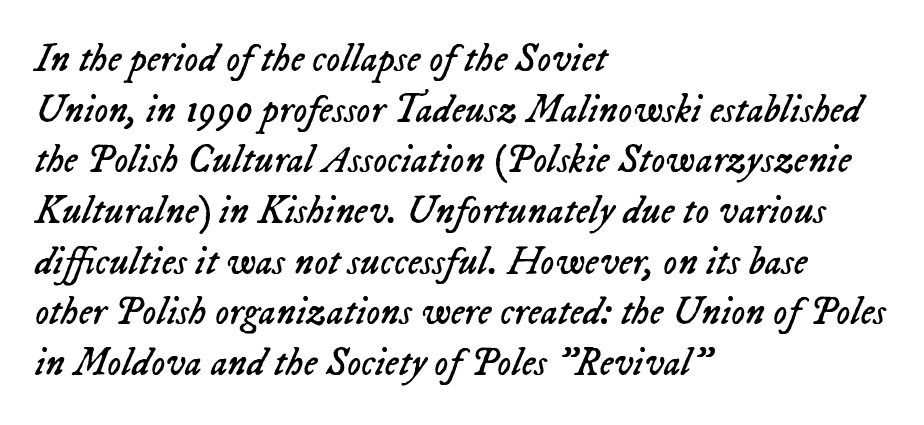
{"italic": "yes", "lean": "right", "slant_degrees": 23, "bold": "no", "weight": "regular", "width": "normal", "stroke_contrast": "low", "x_height": "medium", "monospaced": "no", "underline": "no", "align": "left", "line_spacing": "normal", "line_spacing_ratio": 1.3, "letter_spacing": "normal", "letter_spacing_em": 0.0, "glyph_px": 39}
